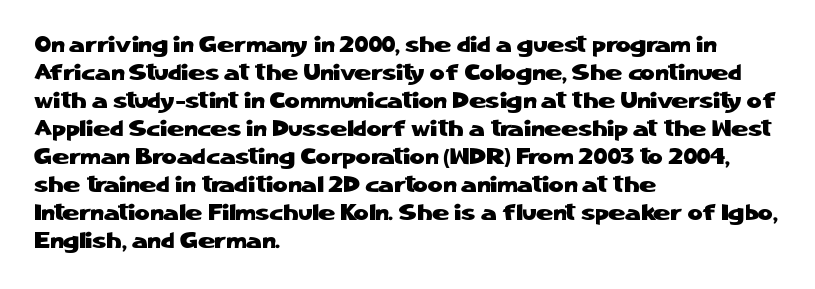
Q: Is the text italic (slanted)? A: No, it is upright.
Q: Is the text underlined? A: No.
Q: How is the paragraph aligned? A: Left-aligned.
Q: Is the spacing between letters normal or unusually wide? A: Normal.
